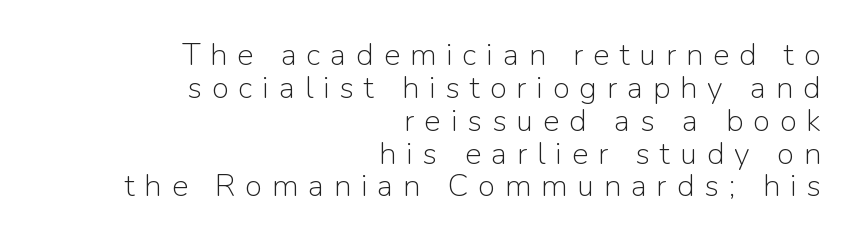
A clean baseline with only descenders dipping below it. The axis of the letterforms is exactly vertical. Does the copy run flush right? Yes — the right margin is perfectly even. Vertical stems look standard width or narrower in stroke. The line-height multiplier appears low, near solid setting.
